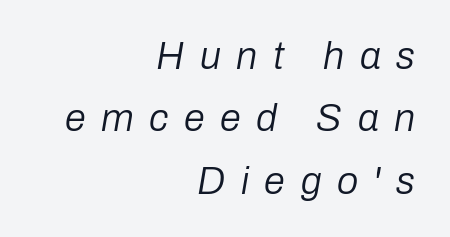
{"italic": "yes", "lean": "right", "slant_degrees": 10, "bold": "no", "weight": "regular", "width": "normal", "stroke_contrast": "low", "x_height": "medium", "monospaced": "no", "underline": "no", "align": "right", "line_spacing": "normal", "line_spacing_ratio": 1.64, "letter_spacing": "wide", "letter_spacing_em": 0.41, "glyph_px": 38}
